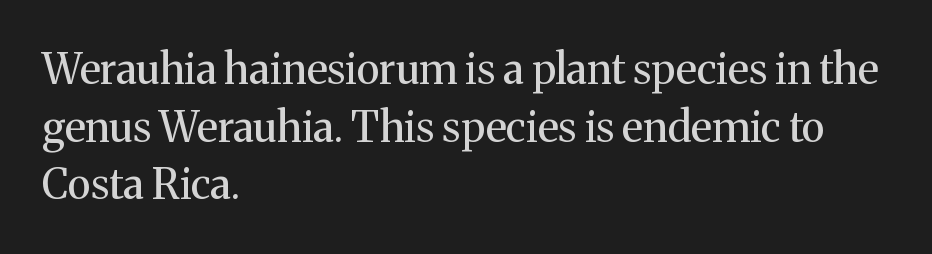
The image shows 42 px regular-weight serif type, upright; set left-aligned, normal line spacing (1.37x), normal letter spacing, not underlined; medium stroke contrast and a medium x-height.
